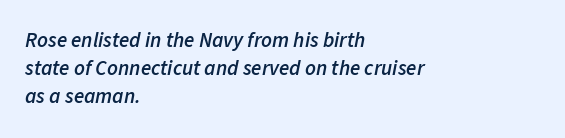
Strokes here are thickened, but only to semibold level. Compared with a centered layout, this one pins lines to the left instead. Quick note: interline space is typical. A bare baseline throughout the passage. Tracking here is standard; glyphs follow each other at the usual distance.
